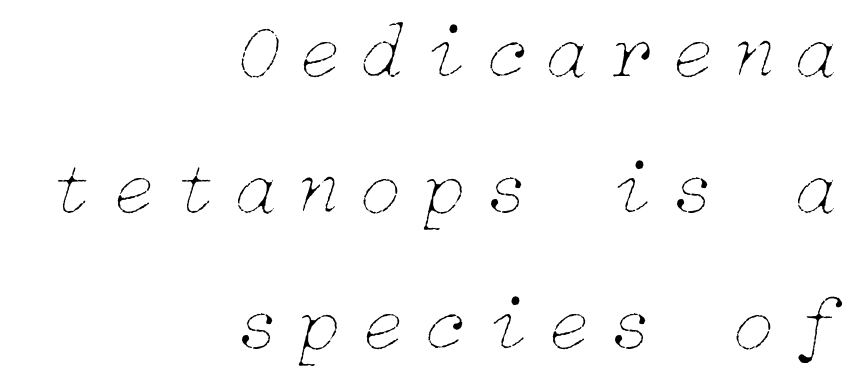
{"italic": "yes", "lean": "right", "slant_degrees": 15, "bold": "no", "weight": "thin", "width": "normal", "stroke_contrast": "low", "x_height": "medium", "underline": "no", "align": "right", "line_spacing_ratio": 1.72, "letter_spacing": "wide", "letter_spacing_em": 0.24, "glyph_px": 79}
